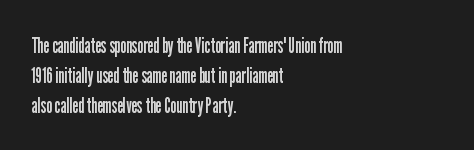
Q: Is the text bold? A: No.
Q: Is the text italic (slanted)? A: No, it is upright.
Q: Is the text underlined? A: No.
Q: How is the paragraph aligned? A: Left-aligned.
Q: Is the spacing between letters normal or unusually wide? A: Normal.
Q: Is the spacing between lines tight, normal or loose? A: Normal.
